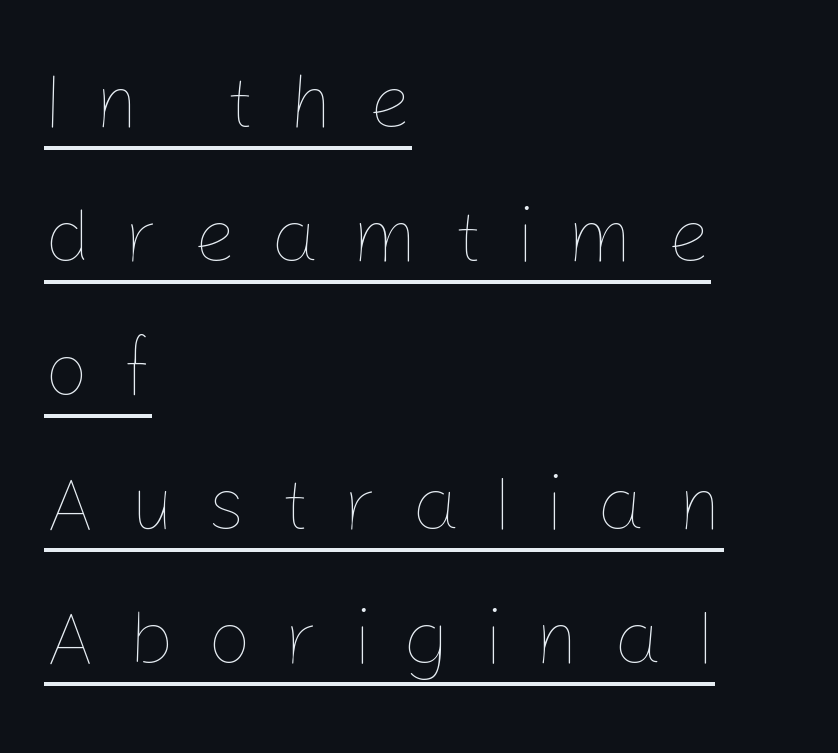
The image shows 77 px thin type, upright; set left-aligned, line spacing 1.74x, unusually wide letter spacing (+0.43 em), underlined; low stroke contrast and a medium x-height.
